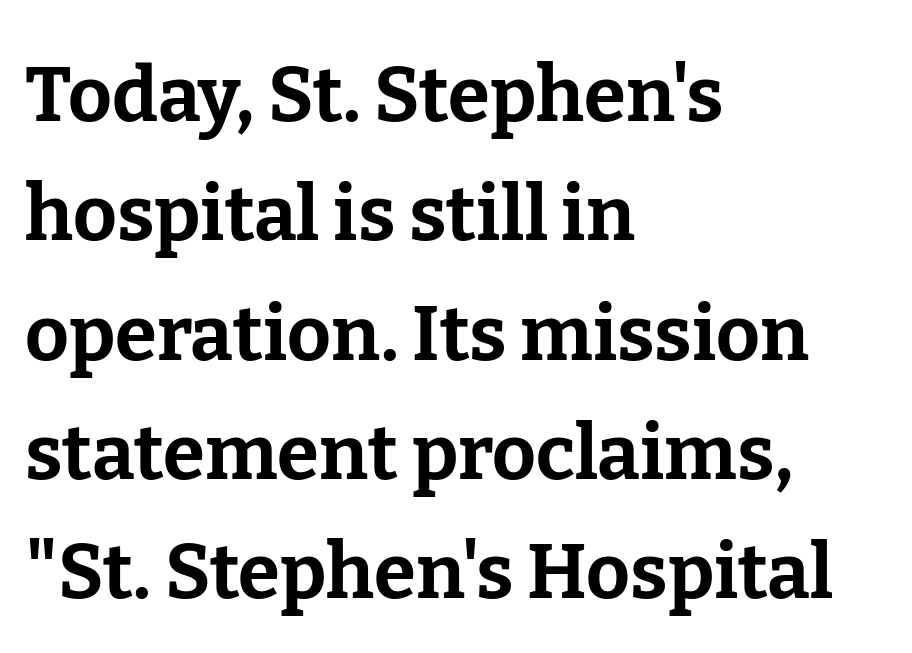
The letters are bold, with thick, heavy strokes. Type without underlining. The block of text has a typical density, with ordinary space between rows. Each letter keeps its own natural width here, so spacing adapts to shape. In terms of letterspacing, this is plain default setting.
